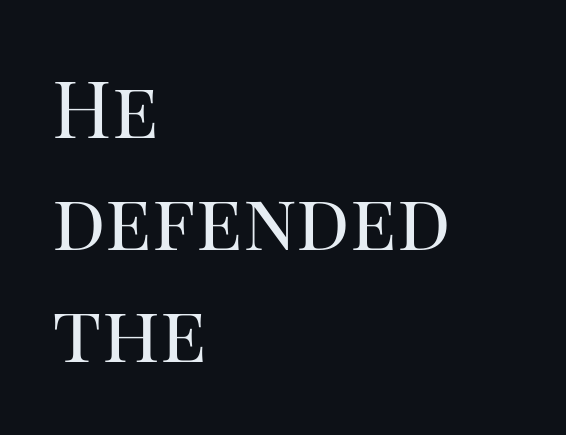
{"serif": "yes", "italic": "no", "bold": "no", "weight": "regular", "width": "normal", "stroke_contrast": "high", "x_height": "large", "monospaced": "no", "underline": "no", "align": "left", "line_spacing": "normal", "line_spacing_ratio": 1.42, "letter_spacing": "normal", "letter_spacing_em": 0.0, "glyph_px": 79}
